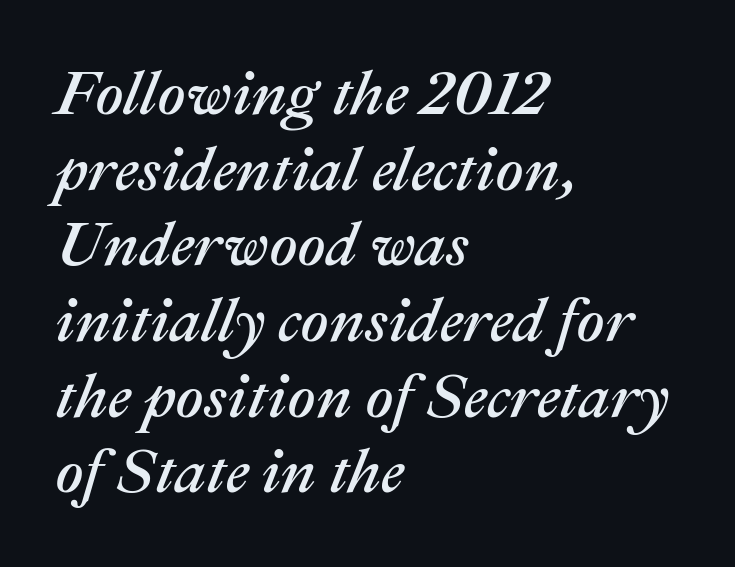
{"italic": "yes", "lean": "right", "slant_degrees": 22, "width": "normal", "stroke_contrast": "medium", "x_height": "medium", "monospaced": "no", "underline": "no", "align": "left", "line_spacing_ratio": 1.22, "letter_spacing": "normal", "letter_spacing_em": 0.0, "glyph_px": 62}
